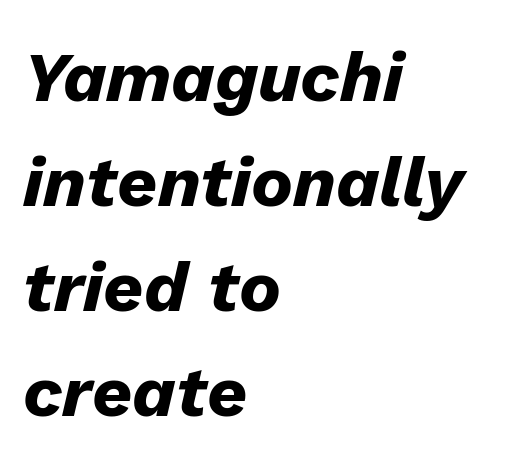
The image shows 70 px heavy type, italic (leaning right); set left-aligned, normal line spacing (1.5x), normal letter spacing, not underlined; low stroke contrast and a medium x-height.
